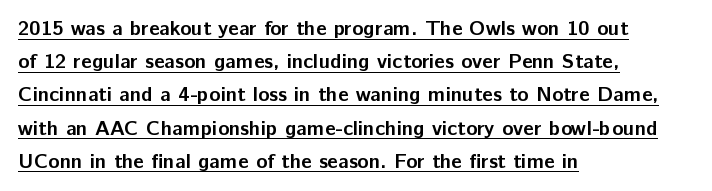
The image shows 21 px bold type, upright; set left-aligned, normal line spacing (1.58x), normal letter spacing, underlined.
